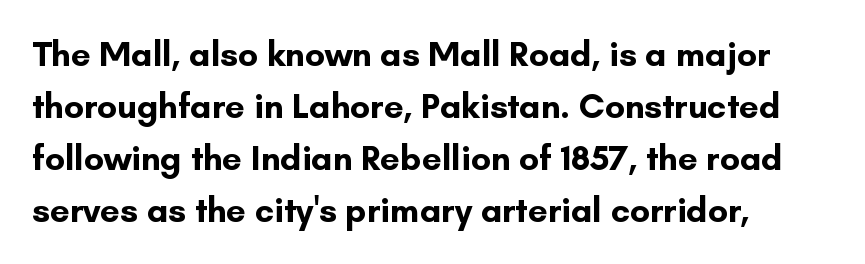
The image shows 35 px bold sans-serif type, upright; set left-aligned, normal line spacing (1.49x), normal letter spacing, not underlined; low stroke contrast and a small x-height.
